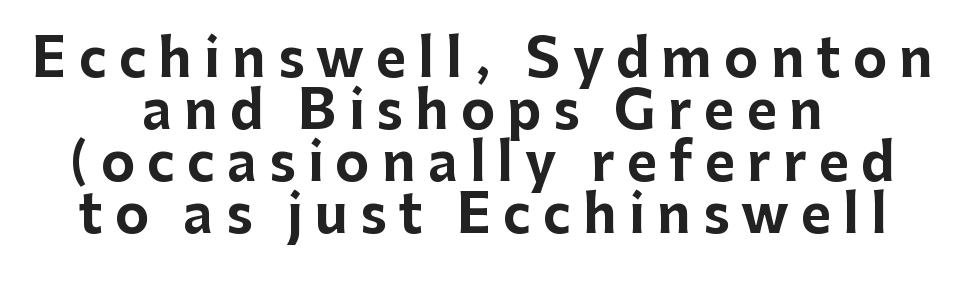
Quick note: interline space is minimal. Pretty heavy lettering here — definitely bold. You could not count columns in this text — the font is proportionally spaced. A sans-serif font was chosen for this passage. Beneath every word, the page is bare. Layout note: lines centered.
